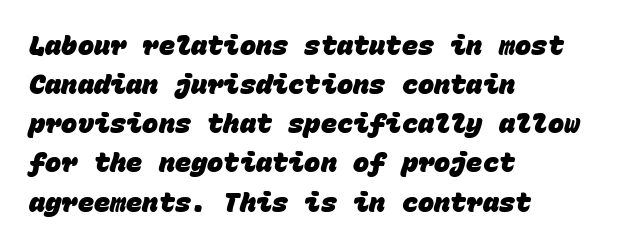
The image shows 27 px bold type; set left-aligned, normal line spacing (1.45x), normal letter spacing, not underlined.
